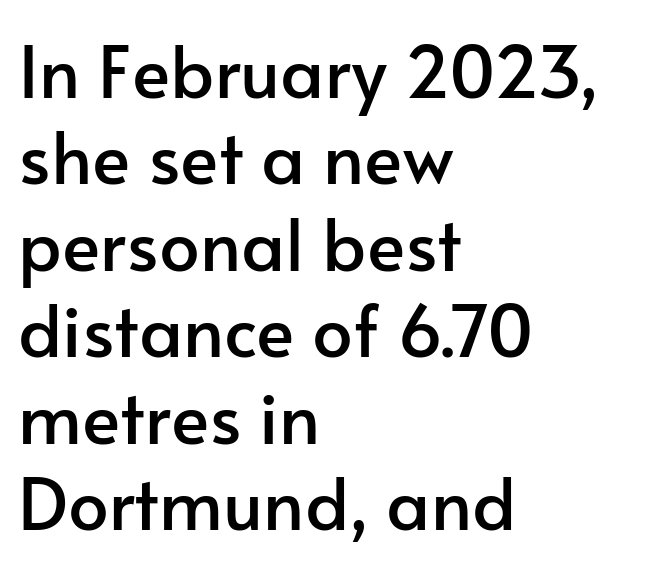
Every row of glyphs begins at an identical x-position on the left. Letter spacing: default. Any mark beneath the type? The region is blank. Posture: vertical.
